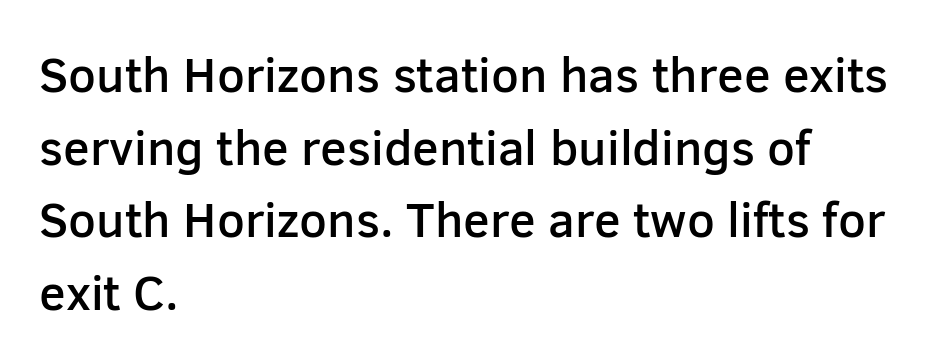
The image shows 49 px semibold sans-serif type, upright; set left-aligned, normal line spacing (1.48x), normal letter spacing, not underlined; low stroke contrast and a medium x-height.
